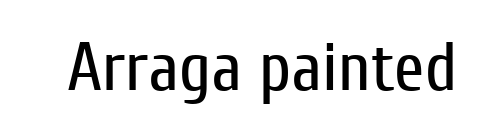
Q: Is the text bold? A: No.
Q: Is the text italic (slanted)? A: No, it is upright.
Q: Is the typeface a serif or a sans-serif typeface? A: Sans-serif.
Q: Is the text underlined? A: No.
Q: Is the spacing between letters normal or unusually wide? A: Normal.
Q: Width (condensed, normal, or wide)? A: Condensed.
Q: Stroke contrast? A: Low.
Q: x-height? A: Medium.
Q: Monospaced? A: No.
